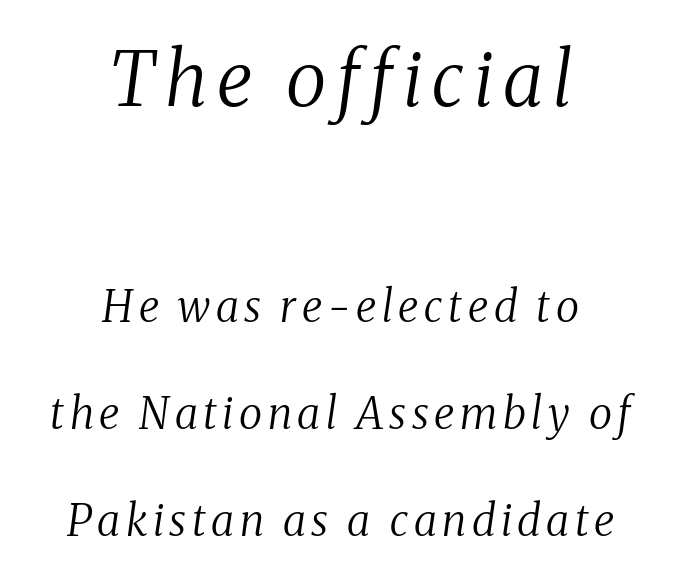
{"serif": "yes", "italic": "yes", "lean": "right", "slant_degrees": 8, "bold": "no", "weight": "regular", "width": "normal", "stroke_contrast": "medium", "x_height": "medium", "monospaced": "no", "underline": "no", "align": "center", "line_spacing": "loose", "line_spacing_ratio": 2.49, "larger_block": "first", "size_ratio": 1.74, "glyph_px": 75}
